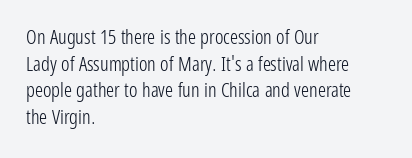
Q: Is the text bold? A: No.
Q: Is the text italic (slanted)? A: No, it is upright.
Q: Is the text underlined? A: No.
Q: How is the paragraph aligned? A: Left-aligned.
Q: Is the spacing between letters normal or unusually wide? A: Normal.
Q: Is the spacing between lines tight, normal or loose? A: Normal.
